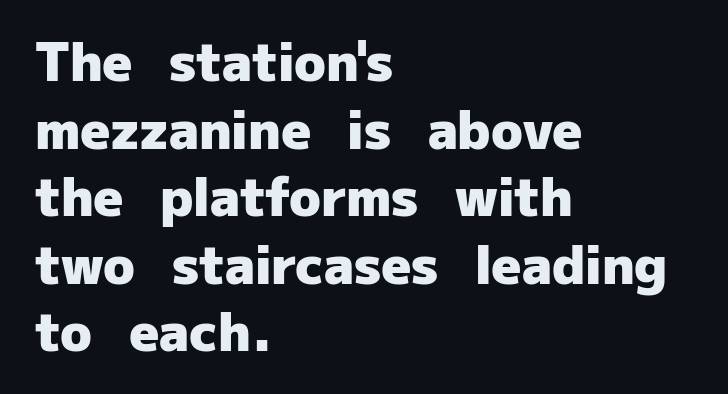
Q: Is the text bold? A: Yes.
Q: Is the text italic (slanted)? A: No, it is upright.
Q: Is the typeface a serif or a sans-serif typeface? A: Sans-serif.
Q: Is the text underlined? A: No.
Q: How is the paragraph aligned? A: Left-aligned.
Q: Is the spacing between letters normal or unusually wide? A: Normal.
Q: Is the spacing between lines tight, normal or loose? A: Normal.
Q: Width (condensed, normal, or wide)? A: Normal.
Q: Stroke contrast? A: Low.
Q: x-height? A: Medium.
Q: Monospaced? A: No.
